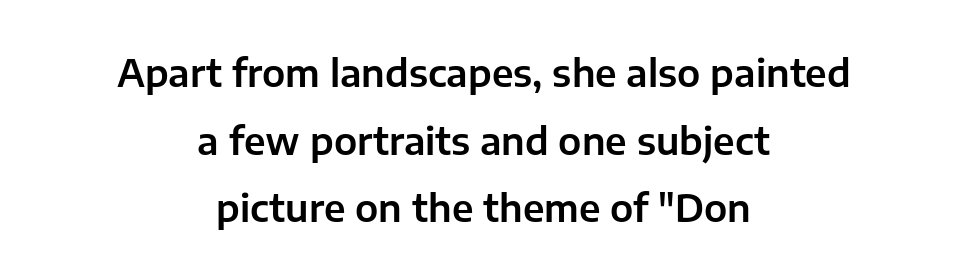
The image shows 37 px sans-serif type, upright; set centered, line spacing 1.83x, normal letter spacing, not underlined; low stroke contrast and a medium x-height.
